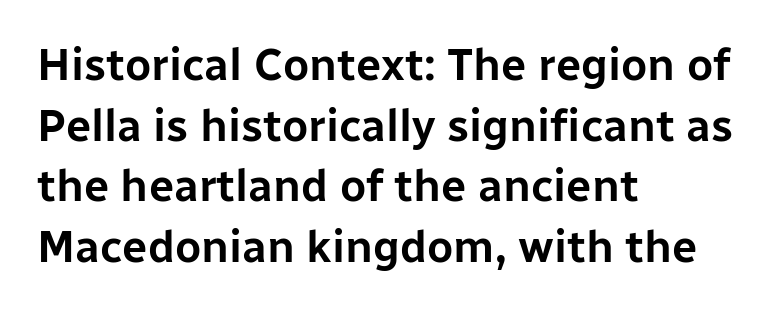
{"serif": "no", "italic": "no", "width": "normal", "stroke_contrast": "low", "x_height": "medium", "monospaced": "no", "underline": "no", "align": "left", "line_spacing": "normal", "line_spacing_ratio": 1.35, "letter_spacing": "normal", "letter_spacing_em": 0.0, "glyph_px": 45}
